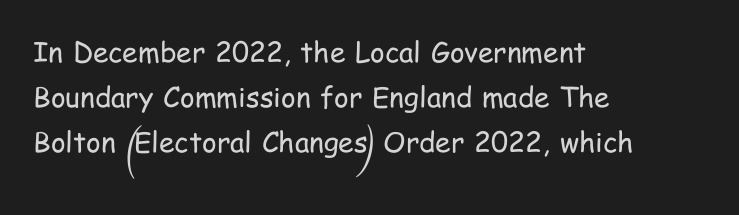
The image shows 28 px regular-weight, condensed sans-serif type, upright; set left-aligned, normal line spacing (1.61x), normal letter spacing, not underlined; low stroke contrast and a medium x-height.
